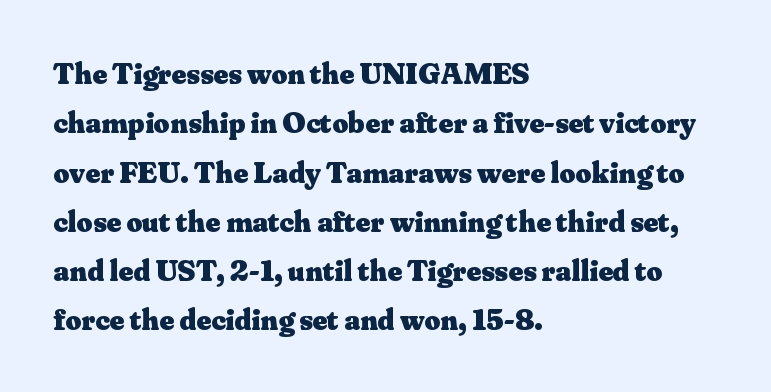
Nope, not italic — everything's standing straight. Normally led — the rows are evenly, conventionally spaced. The rendering uses a bold face; every stroke is thick and dark. Note the varied advance widths — an 'i' is clearly narrower than an 'm'. Regarding serifs, this sample has them. Nobody touched the tracking dial on this one.
